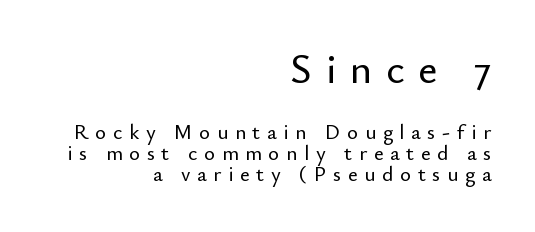
{"serif": "no", "italic": "no", "width": "normal", "stroke_contrast": "low", "x_height": "small", "monospaced": "no", "underline": "no", "align": "right", "line_spacing": "tight", "line_spacing_ratio": 0.99, "letter_spacing": "wide", "letter_spacing_em": 0.32, "larger_block": "first", "size_ratio": 2.0, "glyph_px": 42}
